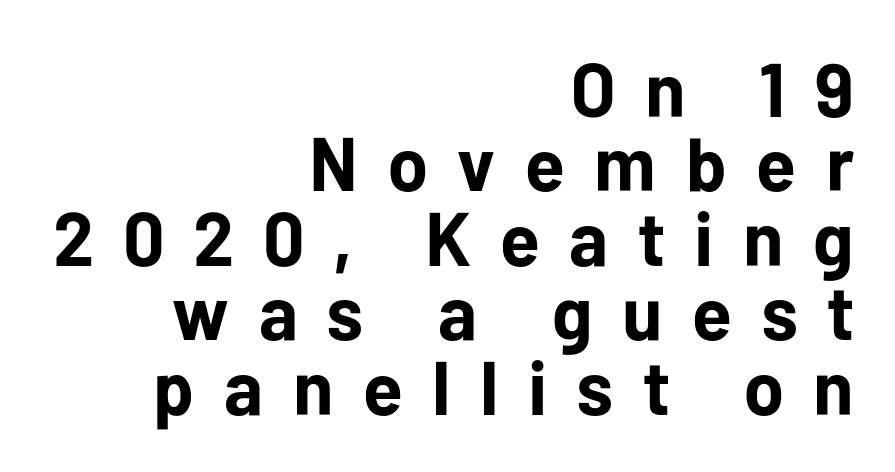
{"serif": "no", "italic": "no", "bold": "yes", "weight": "bold", "width": "normal", "stroke_contrast": "low", "x_height": "medium", "monospaced": "no", "underline": "no", "align": "right", "line_spacing": "tight", "line_spacing_ratio": 0.98, "letter_spacing": "wide", "letter_spacing_em": 0.39, "glyph_px": 76}
